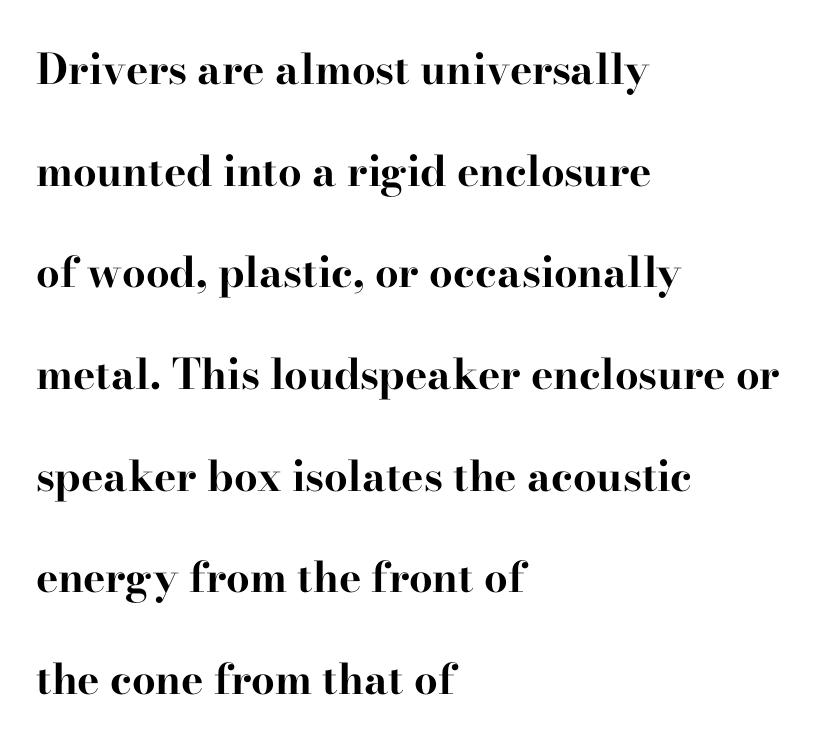
The image shows 42 px bold, wide serif type, upright; set left-aligned, loose line spacing (2.42x), normal letter spacing, not underlined; high stroke contrast and a small x-height.
